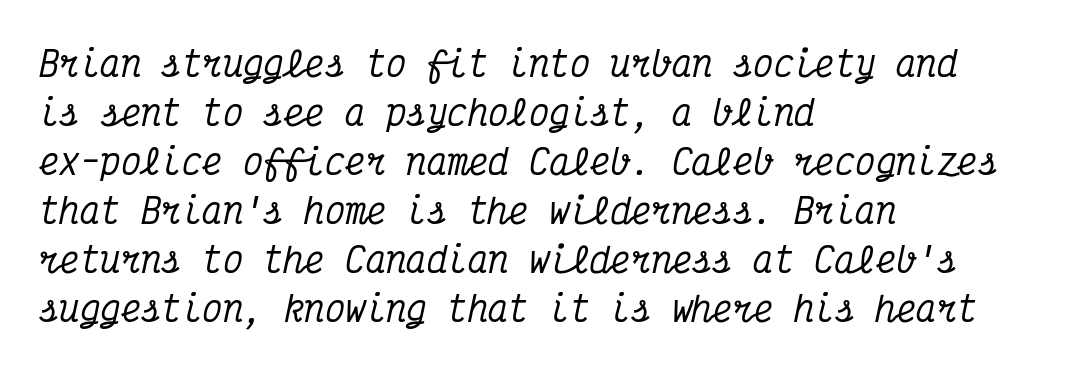
{"serif": "yes", "italic": "yes", "lean": "right", "slant_degrees": 12, "width": "condensed", "stroke_contrast": "medium", "x_height": "medium", "monospaced": "yes", "underline": "no", "align": "left", "line_spacing": "normal", "line_spacing_ratio": 1.44, "letter_spacing": "normal", "letter_spacing_em": 0.0, "glyph_px": 34}
